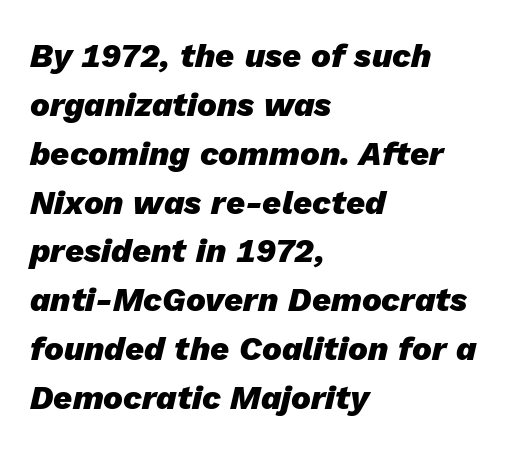
Q: Is the text bold? A: Yes.
Q: Is the text italic (slanted)? A: Yes, it leans right by about 13 degrees.
Q: Is the text underlined? A: No.
Q: How is the paragraph aligned? A: Left-aligned.
Q: Is the spacing between letters normal or unusually wide? A: Normal.
Q: Is the spacing between lines tight, normal or loose? A: Normal.
Q: Width (condensed, normal, or wide)? A: Normal.
Q: Stroke contrast? A: Low.
Q: x-height? A: Medium.
Q: Monospaced? A: No.
